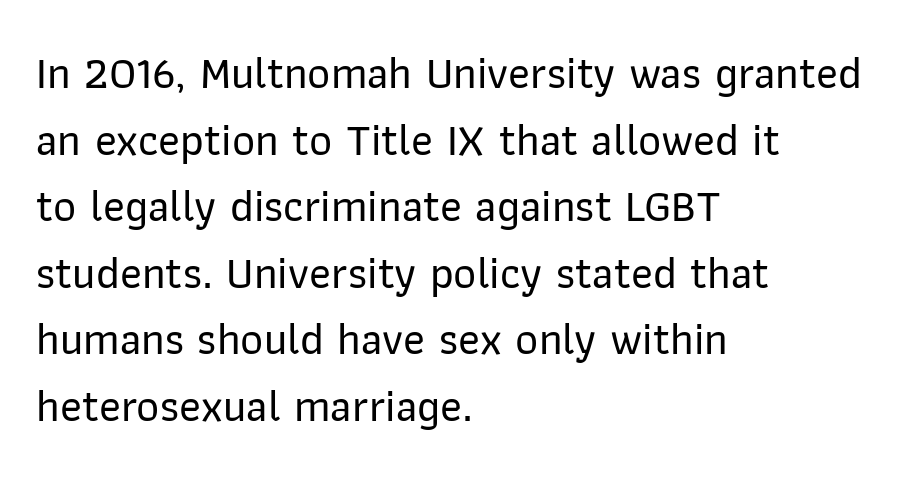
{"serif": "no", "italic": "no", "width": "normal", "stroke_contrast": "low", "x_height": "medium", "monospaced": "no", "underline": "no", "align": "left", "line_spacing": "normal", "line_spacing_ratio": 1.48, "letter_spacing": "normal", "letter_spacing_em": 0.0, "glyph_px": 45}
